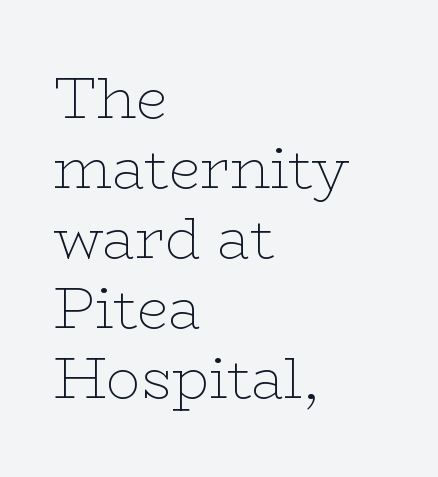
The image shows 57 px thin, wide serif type, upright; set left-aligned, line spacing 1.23x, normal letter spacing, not underlined; low stroke contrast and a medium x-height.
